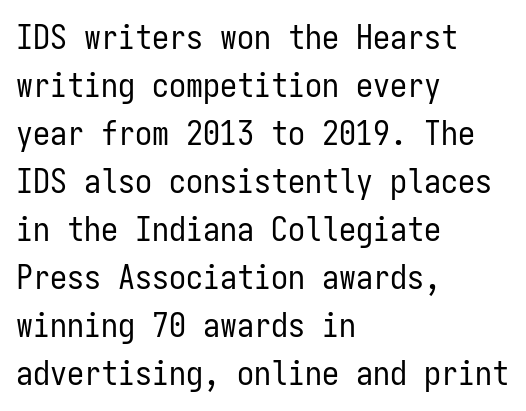
Q: Is the text bold? A: No.
Q: Is the text italic (slanted)? A: No, it is upright.
Q: Is the typeface a serif or a sans-serif typeface? A: Sans-serif.
Q: Is the text underlined? A: No.
Q: How is the paragraph aligned? A: Left-aligned.
Q: Is the spacing between letters normal or unusually wide? A: Normal.
Q: Is the spacing between lines tight, normal or loose? A: Normal.
Q: Width (condensed, normal, or wide)? A: Condensed.
Q: Stroke contrast? A: Low.
Q: x-height? A: Medium.
Q: Monospaced? A: Yes.
